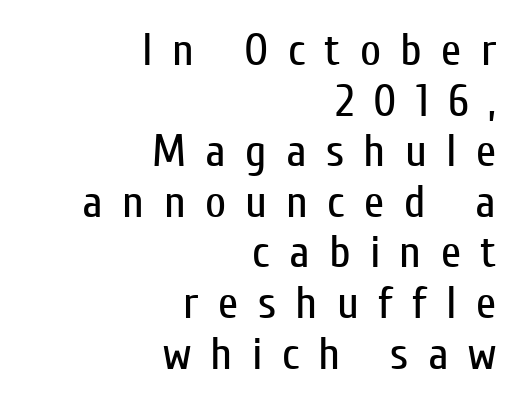
Q: Is the text bold? A: No.
Q: Is the text italic (slanted)? A: No, it is upright.
Q: Is the typeface a serif or a sans-serif typeface? A: Sans-serif.
Q: Is the text underlined? A: No.
Q: How is the paragraph aligned? A: Right-aligned.
Q: Is the spacing between letters normal or unusually wide? A: Unusually wide.
Q: Is the spacing between lines tight, normal or loose? A: Tight.
Q: Width (condensed, normal, or wide)? A: Condensed.
Q: Stroke contrast? A: Low.
Q: x-height? A: Medium.
Q: Monospaced? A: No.
